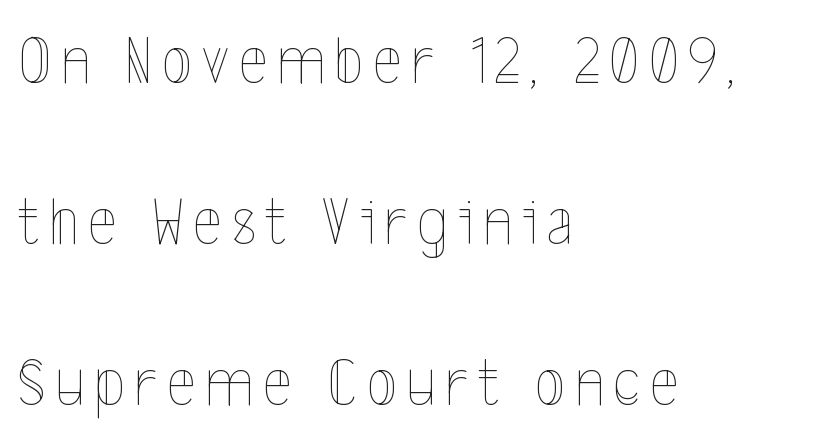
{"italic": "no", "bold": "no", "weight": "thin", "width": "condensed", "x_height": "medium", "monospaced": "no", "underline": "no", "align": "left", "line_spacing": "loose", "line_spacing_ratio": 2.33, "glyph_px": 69}
